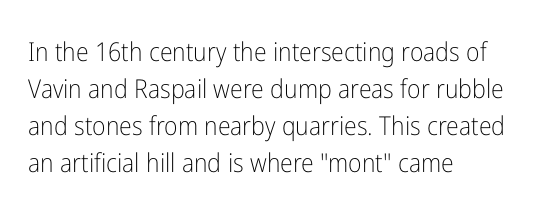
Q: Is the text bold? A: No.
Q: Is the text italic (slanted)? A: No, it is upright.
Q: Is the text underlined? A: No.
Q: How is the paragraph aligned? A: Left-aligned.
Q: Is the spacing between letters normal or unusually wide? A: Normal.
Q: Is the spacing between lines tight, normal or loose? A: Normal.
